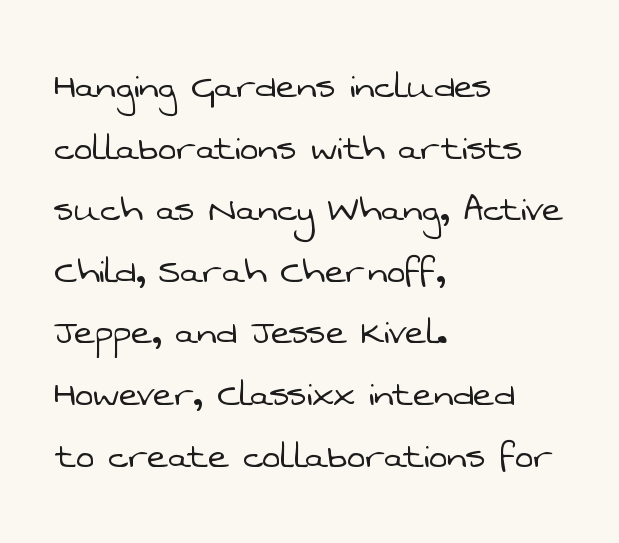
Unmarked baselines from the first word to the last. The rendering uses natural spacing where letterforms have individual widths. The leading is moderate, giving the passage an even texture. You can tell from the bare stems that sans-serif type was used. If you drew a ruler down the left edge, every line would touch it. Here the glyphs are tracked normally, forming tight word shapes.
